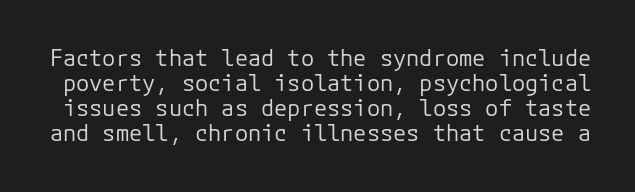
Successive baselines arrive quickly, one right under another. The string is rendered with underlining switched off. The letters stand upright; this is a roman face. The letters look calm and open, with moderate or lighter stems. Caption: standard tracking, unaltered.
